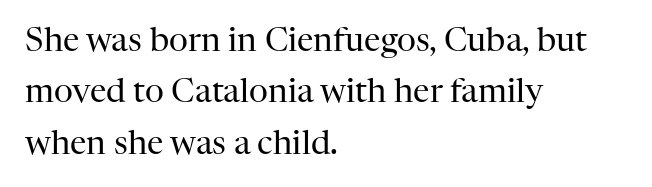
The image shows 33 px regular-weight serif type, upright; set left-aligned, normal line spacing (1.56x), normal letter spacing, not underlined; high stroke contrast and a medium x-height.
